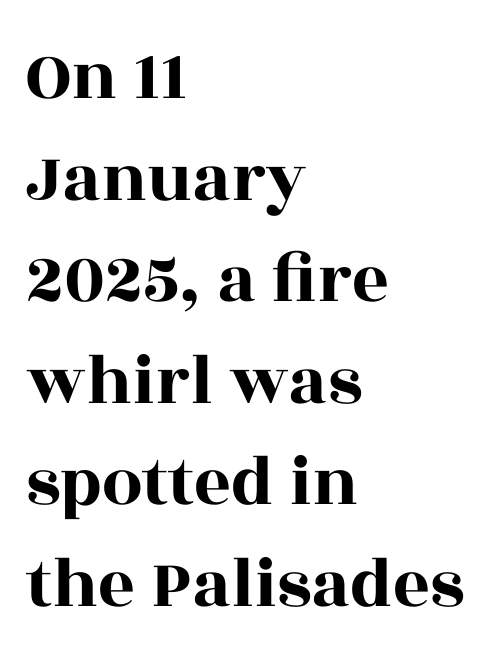
Q: Is the text italic (slanted)? A: No, it is upright.
Q: Is the typeface a serif or a sans-serif typeface? A: Serif.
Q: Is the text underlined? A: No.
Q: How is the paragraph aligned? A: Left-aligned.
Q: Is the spacing between letters normal or unusually wide? A: Normal.
Q: Is the spacing between lines tight, normal or loose? A: Normal.
Q: Width (condensed, normal, or wide)? A: Wide.
Q: x-height? A: Large.
Q: Monospaced? A: No.
